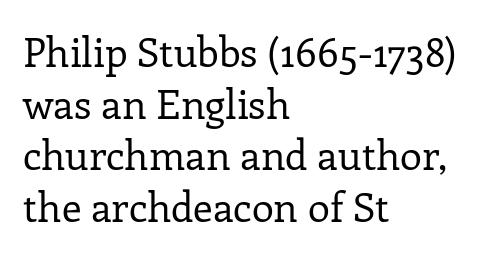
The rows are spaced the way most documents space them. Lines of text with bare space underneath. The passage shown has conventional tracking throughout. Do the letters lean? They stand straight. Does the copy run flush right? No — it runs flush left.
